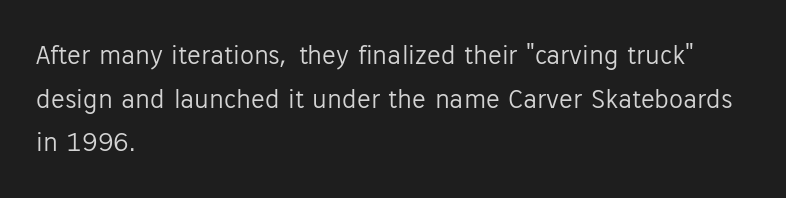
The image shows 28 px light sans-serif type, upright; set left-aligned, normal line spacing (1.56x), normal letter spacing, not underlined; low stroke contrast and a medium x-height.
